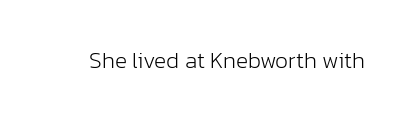
{"italic": "no", "bold": "no", "underline": "no", "letter_spacing": "normal", "letter_spacing_em": 0.0, "glyph_px": 23}
